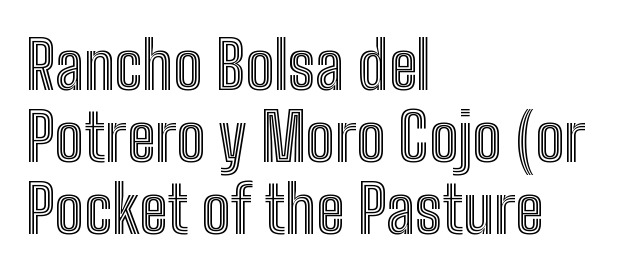
Standard letterfit; no display-style spreading of the glyphs. The letters advance in unequal steps, a hallmark of proportional type. Descender tails drop into unmarked territory. Each line starts at the same left margin while the right side varies.
